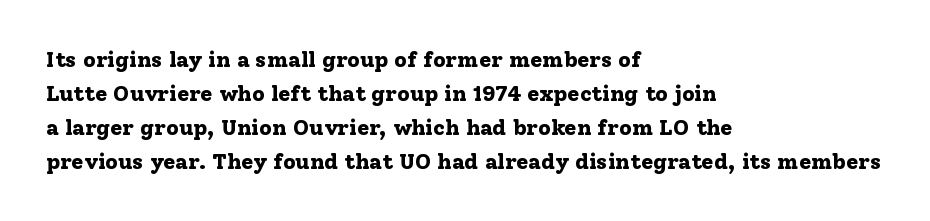
The image shows 22 px bold type, upright; set left-aligned, normal line spacing (1.54x), normal letter spacing, not underlined.
